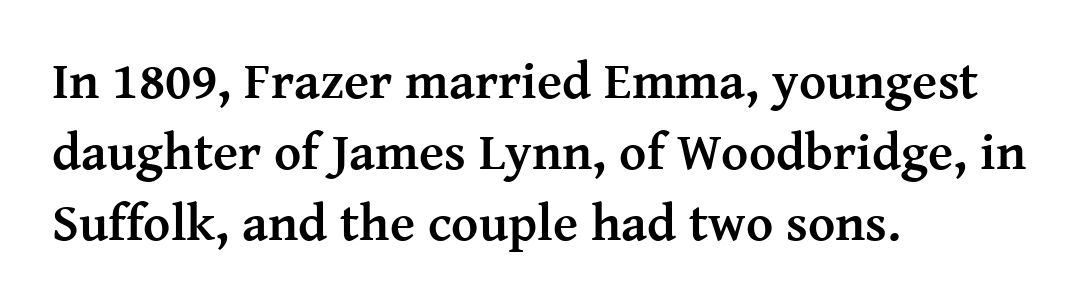
In terms of posture, this sample is upright. Stroke thickness is high; the sample reads as a true bold. You could not count columns in this text — the font is proportionally spaced. The glyphs are unaccompanied by any horizontal stroke below them. Glyph-to-glyph distance matches everyday printed text.
